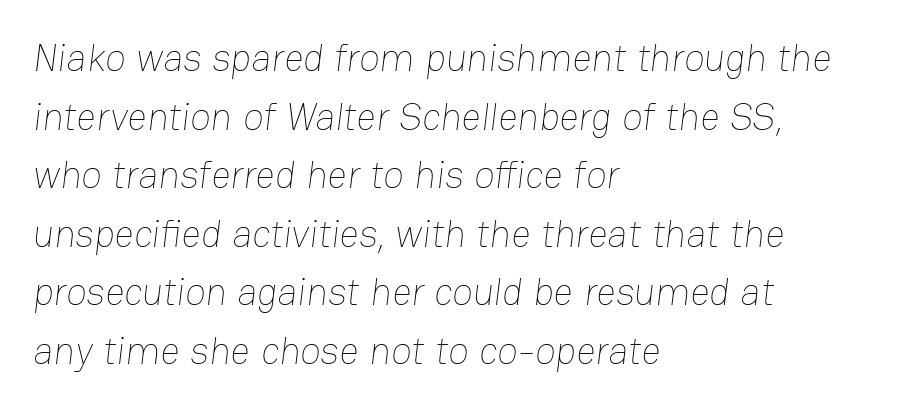
Q: Is the text bold? A: No.
Q: Is the text underlined? A: No.
Q: How is the paragraph aligned? A: Left-aligned.
Q: Is the spacing between letters normal or unusually wide? A: Normal.
Q: Is the spacing between lines tight, normal or loose? A: Normal.
Q: Width (condensed, normal, or wide)? A: Normal.
Q: Stroke contrast? A: Low.
Q: x-height? A: Medium.
Q: Monospaced? A: No.
